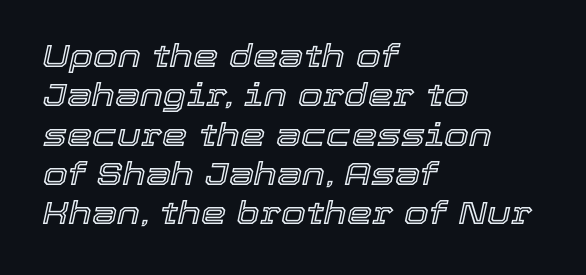
{"italic": "yes", "lean": "right", "slant_degrees": 12, "width": "normal", "x_height": "medium", "monospaced": "no", "underline": "no", "align": "left", "line_spacing_ratio": 1.23, "letter_spacing": "normal", "letter_spacing_em": 0.0, "glyph_px": 32}
